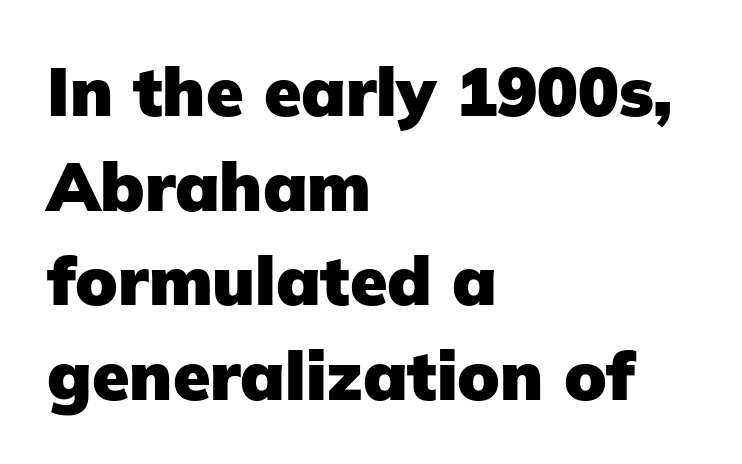
The letters are bold, with thick, heavy strokes. Does extra space separate the letters? No, they use regular spacing. Is this a sans? Yes — the strokes have no serifs. Designer's note — italics off, roman on.
